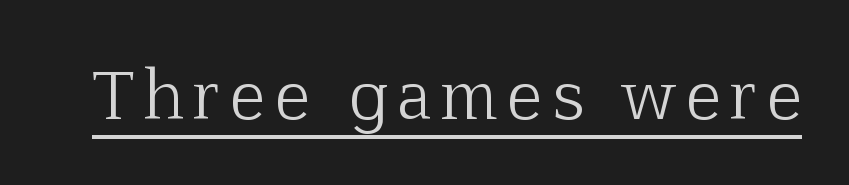
{"serif": "yes", "italic": "no", "bold": "no", "weight": "light", "width": "normal", "stroke_contrast": "low", "x_height": "medium", "monospaced": "no", "underline": "yes", "glyph_px": 65}
